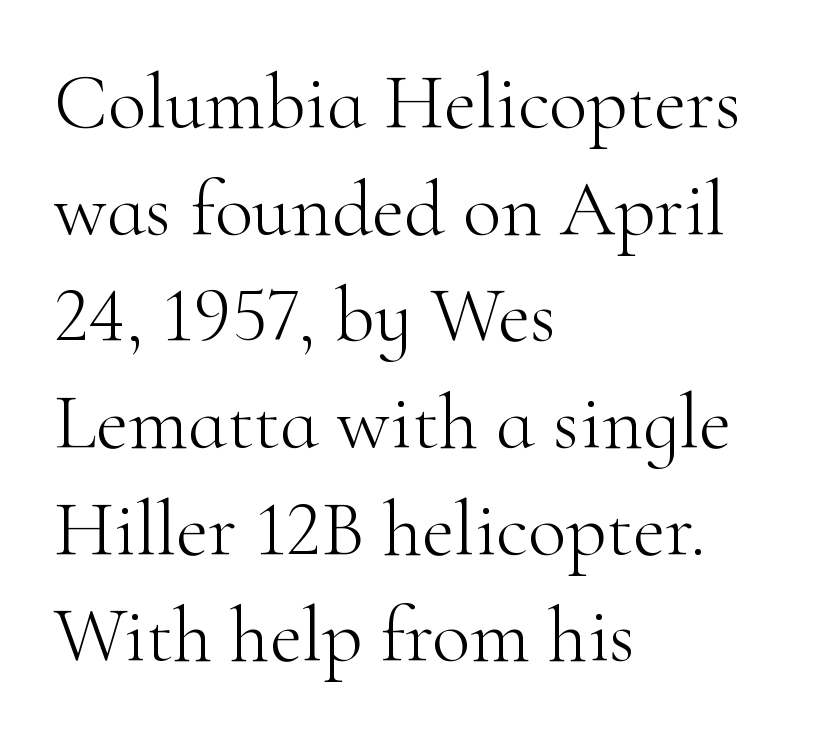
The baseline area is clear. Posture: upright roman. This sample is left-justified, so line endings fall wherever the words run out. These lines are composed in type with serifs. The passage shown is typed in a proportional face where columns would drift. Weight: regular or lighter.
